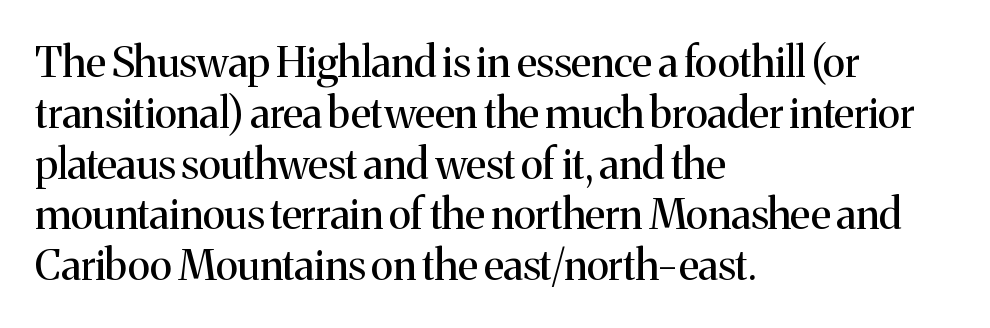
The image shows 42 px regular-weight serif type, upright; set left-aligned, line spacing 1.21x, normal letter spacing, not underlined; medium stroke contrast and a medium x-height.
